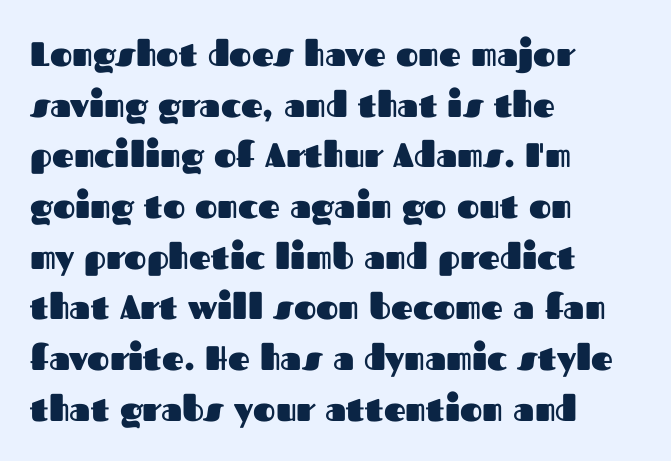
{"serif": "no", "italic": "no", "bold": "yes", "weight": "heavy", "width": "normal", "stroke_contrast": "medium", "x_height": "medium", "monospaced": "no", "underline": "no", "align": "left", "line_spacing": "normal", "line_spacing_ratio": 1.49, "letter_spacing": "normal", "letter_spacing_em": 0.0, "glyph_px": 34}
